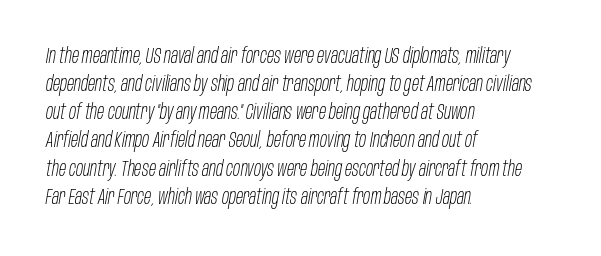
Q: Is the text bold? A: No.
Q: Is the text italic (slanted)? A: Yes, it leans right by about 10 degrees.
Q: Is the text underlined? A: No.
Q: How is the paragraph aligned? A: Left-aligned.
Q: Is the spacing between letters normal or unusually wide? A: Normal.
Q: Is the spacing between lines tight, normal or loose? A: Normal.
